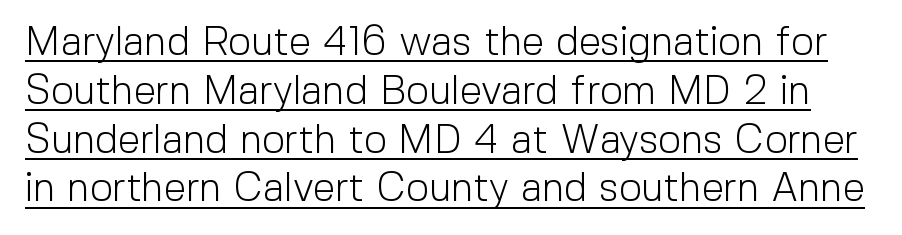
Q: Is the text bold? A: No.
Q: Is the text italic (slanted)? A: No, it is upright.
Q: Is the typeface a serif or a sans-serif typeface? A: Sans-serif.
Q: Is the text underlined? A: Yes.
Q: Is the spacing between letters normal or unusually wide? A: Normal.
Q: Width (condensed, normal, or wide)? A: Normal.
Q: x-height? A: Medium.
Q: Monospaced? A: No.
